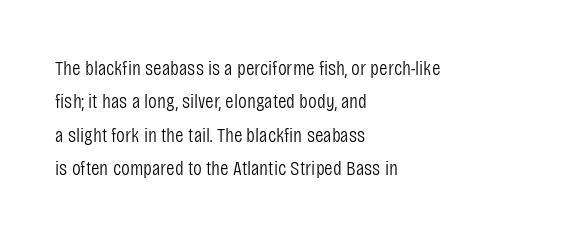
Q: Is the text bold? A: No.
Q: Is the text italic (slanted)? A: No, it is upright.
Q: Is the text underlined? A: No.
Q: How is the paragraph aligned? A: Left-aligned.
Q: Is the spacing between letters normal or unusually wide? A: Normal.
Q: Is the spacing between lines tight, normal or loose? A: Normal.
